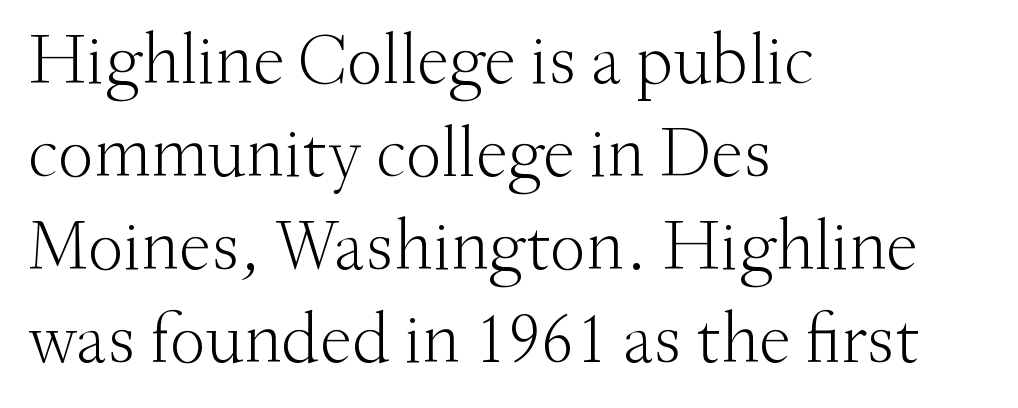
The letters carry serifs — small finishing strokes at the ends of their stems. The specimen omits any rule beneath the text block's lines. The horizontal fit of the characters is conventional and even. Style check: upright. Does the copy run flush right? No — it runs flush left. The font is comparable to plain body text, perhaps lighter.
